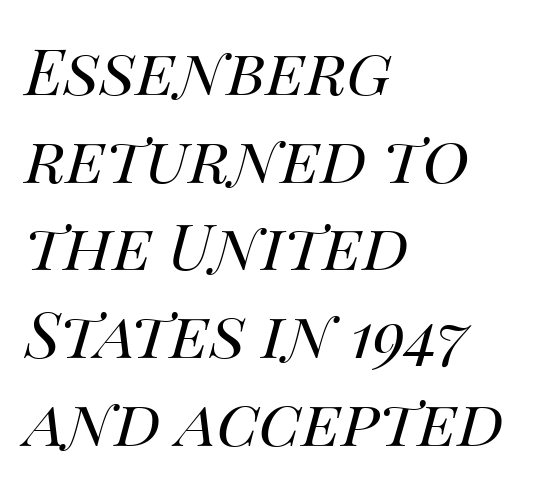
The image shows 64 px regular-weight type, italic (leaning right); set left-aligned, normal line spacing (1.37x), normal letter spacing, not underlined; medium stroke contrast and a large x-height.
